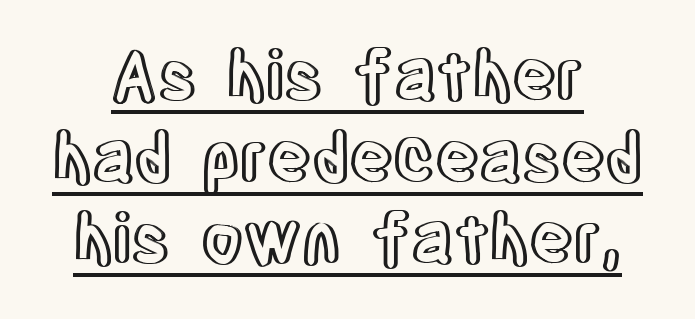
Is the letter spacing exaggerated? No — it looks like the ordinary default. Is this a fixed-width face? No — the glyphs have proportional, varying widths. The letters stand upright; this is a roman face. Somebody hit Ctrl+U on this one — the words are underlined.
